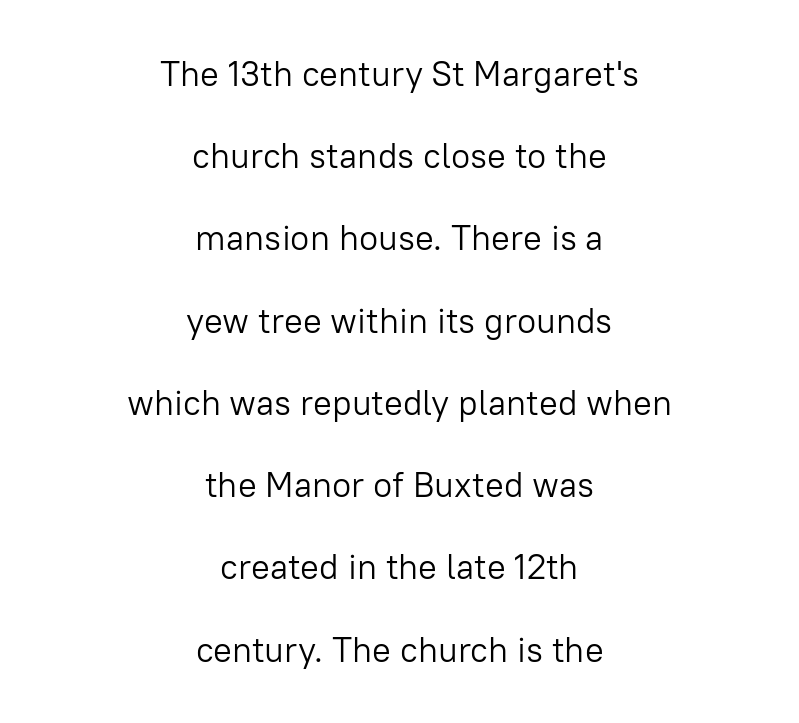
Q: Is the text bold? A: No.
Q: Is the text italic (slanted)? A: No, it is upright.
Q: Is the typeface a serif or a sans-serif typeface? A: Sans-serif.
Q: Is the text underlined? A: No.
Q: How is the paragraph aligned? A: Centered.
Q: Is the spacing between letters normal or unusually wide? A: Normal.
Q: Is the spacing between lines tight, normal or loose? A: Loose.
Q: Width (condensed, normal, or wide)? A: Normal.
Q: Stroke contrast? A: Low.
Q: x-height? A: Medium.
Q: Monospaced? A: No.
